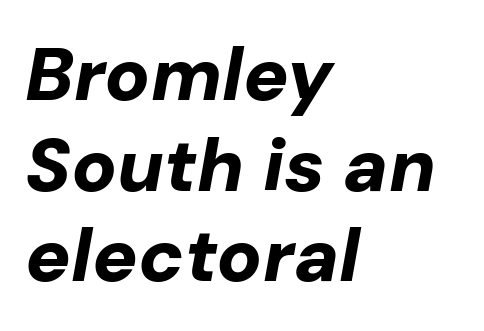
The text block is weighted toward the left margin, trailing off unevenly rightward. Letters rest on an invisible, unmarked baseline. Looks like regular typesetting: each glyph gets only the width it needs. The tracking reads as untouched default to a designer's eye. Weight: bold. Quick note: italic.
